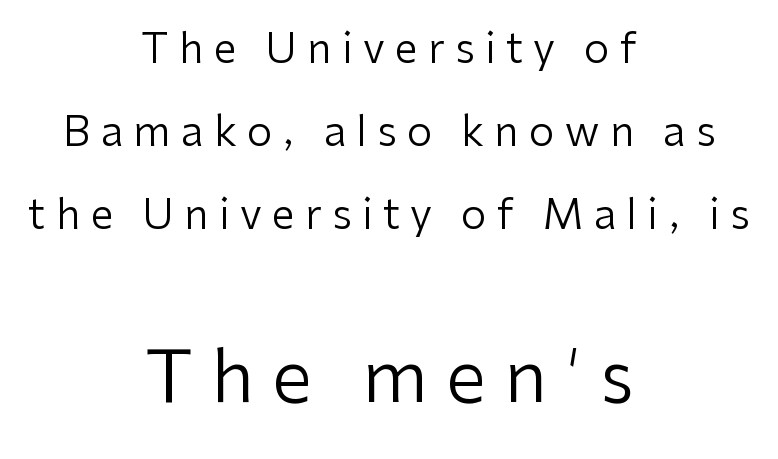
Q: Is the text bold? A: No.
Q: Is the text italic (slanted)? A: No, it is upright.
Q: Is the typeface a serif or a sans-serif typeface? A: Sans-serif.
Q: Is the text underlined? A: No.
Q: How is the paragraph aligned? A: Centered.
Q: Is the spacing between letters normal or unusually wide? A: Unusually wide.
Q: Is the spacing between lines tight, normal or loose? A: Loose.
Q: Which block of text is set in a larger size, the first (top) or the second (bottom)? A: The second (bottom) one.
Q: Width (condensed, normal, or wide)? A: Normal.
Q: Stroke contrast? A: Low.
Q: x-height? A: Medium.
Q: Monospaced? A: No.
